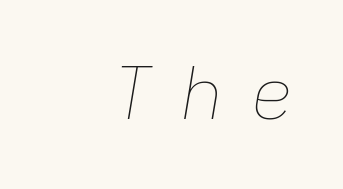
A light-to-regular cut is what we see here. The type is letterspaced generously, with wide tracking. Does the lettering tilt? It does — this is italic. These lines are set flush right with a ragged left edge. The face used here is monospaced, like something from a code editor. Letters rest on an invisible, unmarked baseline.
